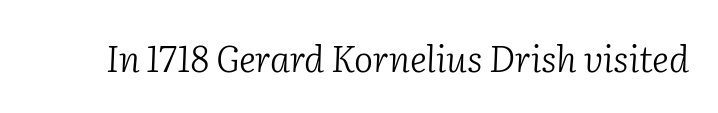
{"serif": "yes", "italic": "yes", "lean": "right", "slant_degrees": 2, "bold": "no", "weight": "light", "width": "normal", "stroke_contrast": "low", "x_height": "medium", "monospaced": "no", "underline": "no", "letter_spacing": "normal", "letter_spacing_em": 0.0, "glyph_px": 36}
